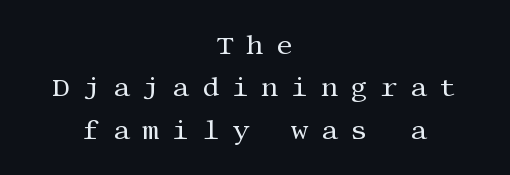
Caption: expanded tracking, letters set apart. A typesetter would mark this as roman, not italic. Line spacing here is normal. Every row of glyphs is offset so its center matches the block's center.
